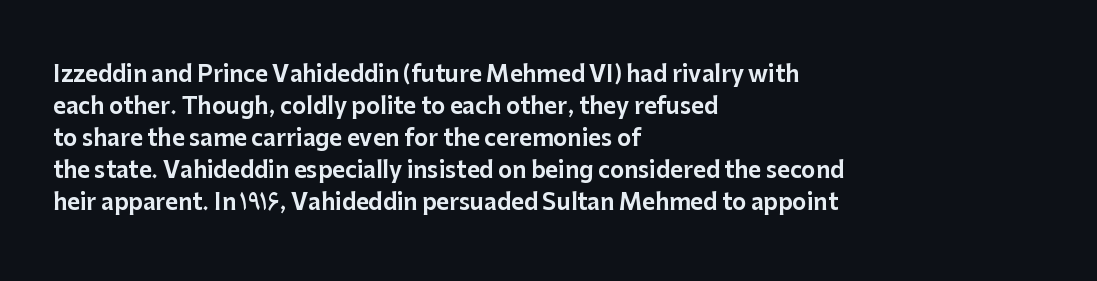
{"italic": "no", "underline": "no", "align": "left", "line_spacing": "normal", "line_spacing_ratio": 1.45, "letter_spacing": "normal", "letter_spacing_em": 0.0, "glyph_px": 22}
